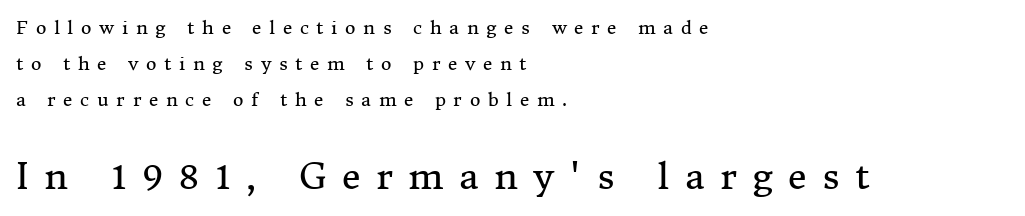
The image shows 36 px regular-weight serif type, upright; set left-aligned, loose line spacing (2.01x), unusually wide letter spacing (+0.43 em), not underlined; the second (bottom) block is 2.0x larger; medium stroke contrast and a medium x-height.
